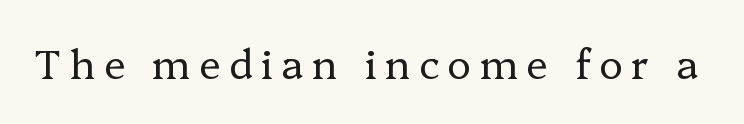
Letters rest on an invisible, unmarked baseline. Varying glyph widths throughout — classic text-font behaviour. Nope, not italic — everything's standing straight. The strokes are not fattened; the text isn't bold.
